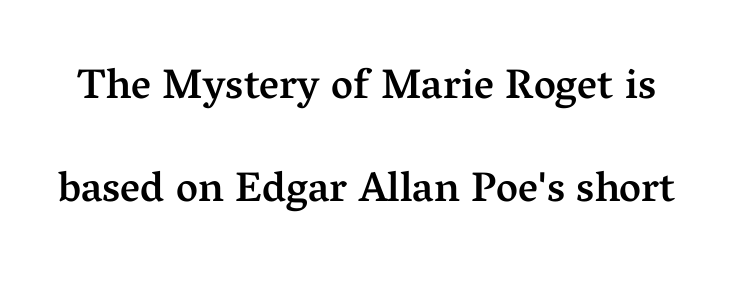
Q: Is the text bold? A: Semi-bold.
Q: Is the text italic (slanted)? A: No, it is upright.
Q: Is the typeface a serif or a sans-serif typeface? A: Serif.
Q: Is the text underlined? A: No.
Q: Is the spacing between letters normal or unusually wide? A: Normal.
Q: Is the spacing between lines tight, normal or loose? A: Loose.
Q: Width (condensed, normal, or wide)? A: Normal.
Q: Stroke contrast? A: Medium.
Q: x-height? A: Medium.
Q: Monospaced? A: No.
